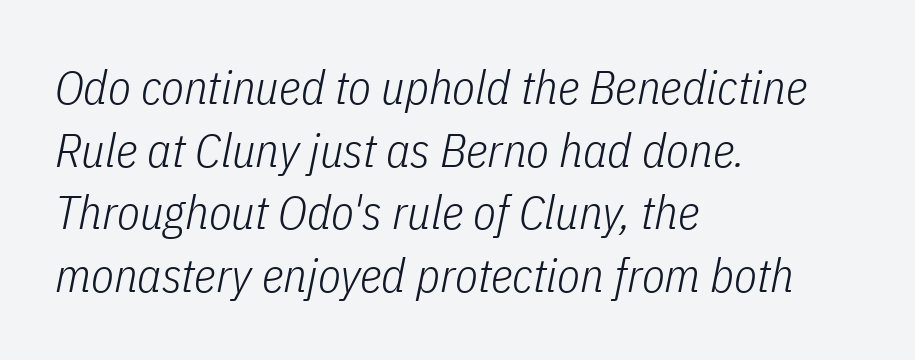
In CSS terms this would be text-align: left. Observe the ordinary spacing: letters are neighbours, not strangers. Each letter keeps its own natural width here, so spacing adapts to shape. Compared with a typical body face, this is equally light or lighter still. These lines were composed using italics. In terms of leading, this rendering sits right in the middle.
